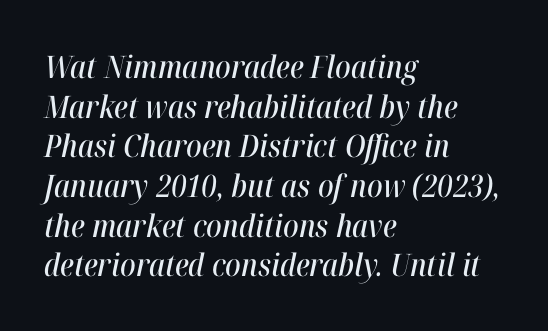
Check the space under the baseline: it is left empty. The line-height multiplier appears to be the usual default. Compared with a centered layout, this one pins lines to the left instead. Observe the lean: these are italic letterforms. Observe the ordinary spacing: letters are neighbours, not strangers. Varying glyph widths throughout — classic text-font behaviour.
